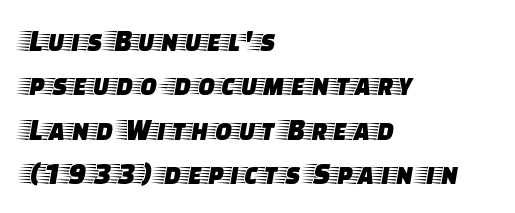
The image shows 31 px wide serif type; set left-aligned, normal line spacing (1.43x), normal letter spacing, not underlined; low stroke contrast and a large x-height.
